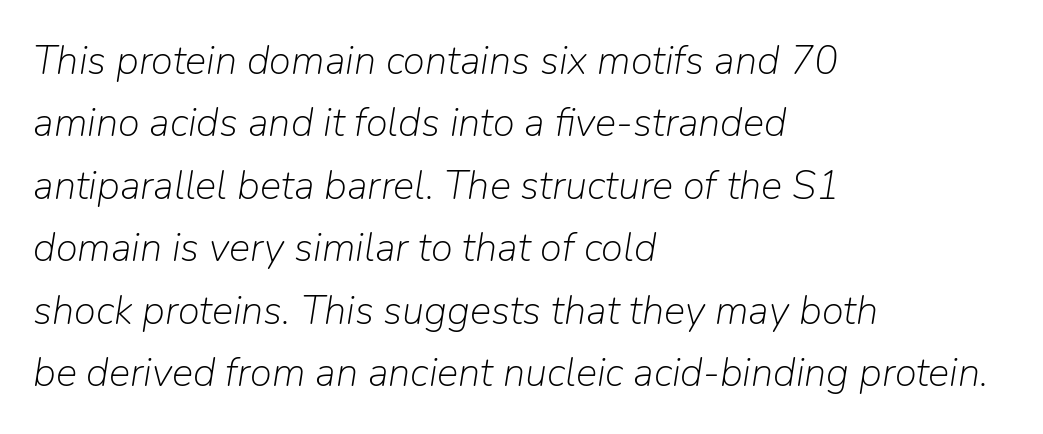
The gaps between neighbouring characters are ordinary and unremarkable. The passage shown is typed in a proportional face where columns would drift. The rag falls on the right side of this text block. Unmarked baselines from the first word to the last. The leading is moderate, giving the passage an even texture. A light-to-regular cut is what we see here.
